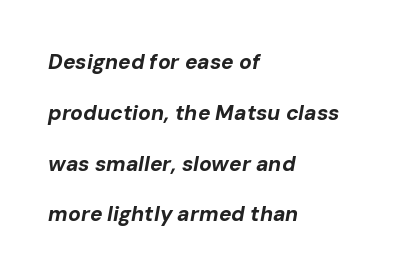
{"italic": "yes", "lean": "right", "slant_degrees": 10, "bold": "yes", "underline": "no", "align": "left", "line_spacing": "loose", "line_spacing_ratio": 2.42, "letter_spacing": "normal", "letter_spacing_em": 0.0, "glyph_px": 21}
